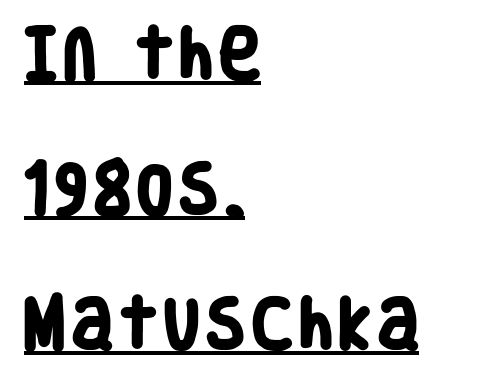
The image shows 56 px heavy, condensed sans-serif type; set left-aligned, loose line spacing (2.41x), underlined; low stroke contrast and a large x-height.
